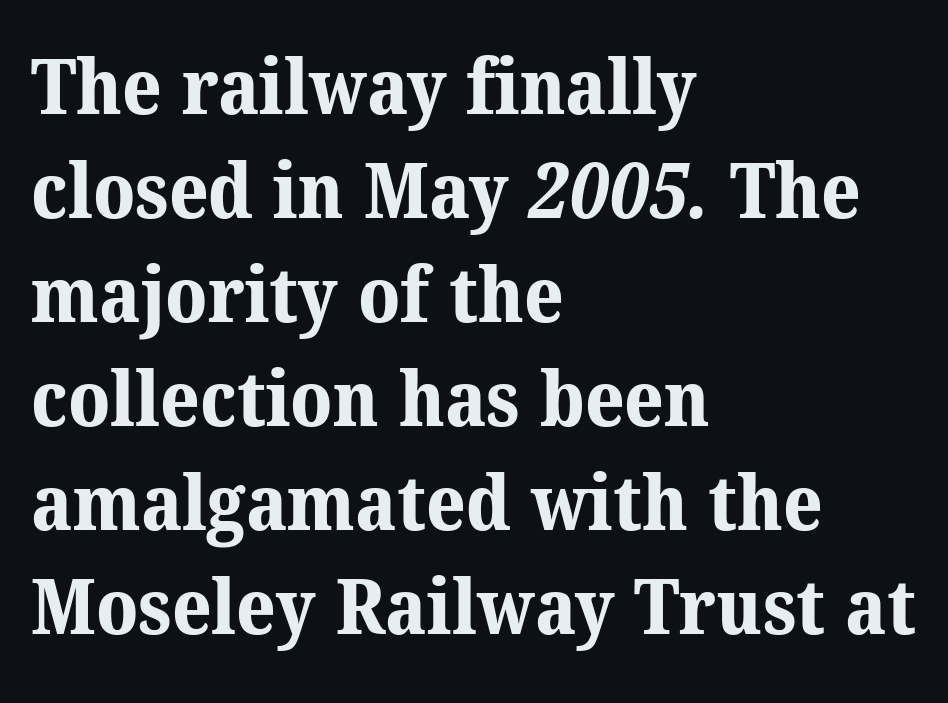
The image shows 77 px bold serif type; set left-aligned, normal line spacing (1.35x), normal letter spacing, not underlined; medium stroke contrast and a medium x-height.
